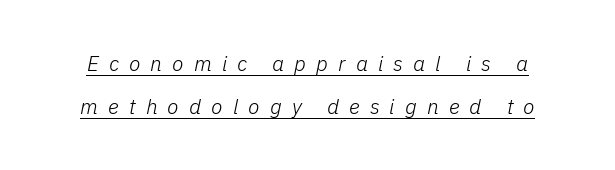
Q: Is the text bold? A: No.
Q: Is the text italic (slanted)? A: Yes, it leans right by about 11 degrees.
Q: Is the text underlined? A: Yes.
Q: Is the spacing between letters normal or unusually wide? A: Unusually wide.
Q: Is the spacing between lines tight, normal or loose? A: Loose.
